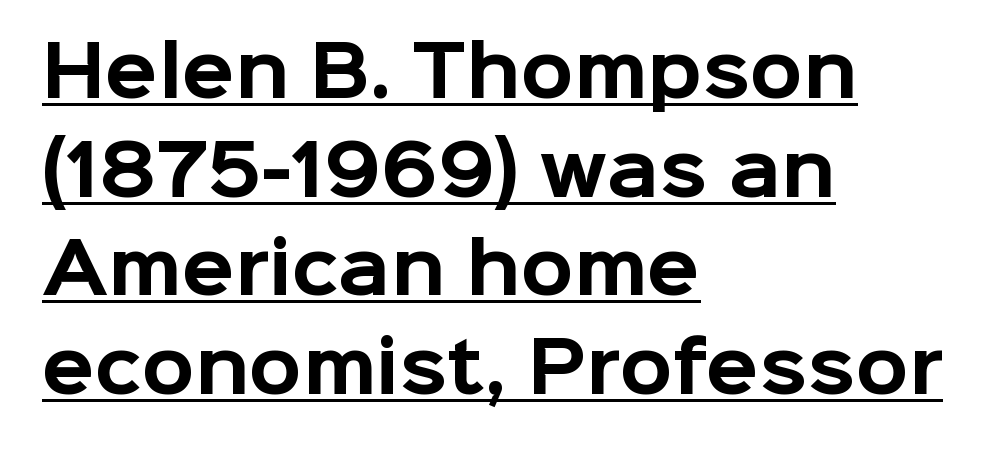
Looks like regular typesetting: each glyph gets only the width it needs. Tall strokes in this sample are plumb rather than angled. In terms of leading, this rendering sits right in the middle. Caption: standard tracking, unaltered. The string is rendered with underlining switched on.
